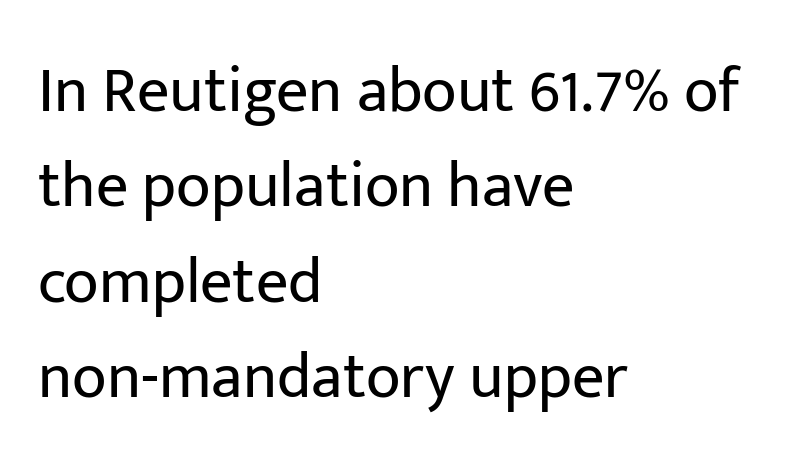
The image shows 64 px regular-weight sans-serif type, upright; set left-aligned, normal line spacing (1.49x), normal letter spacing, not underlined; low stroke contrast and a medium x-height.
